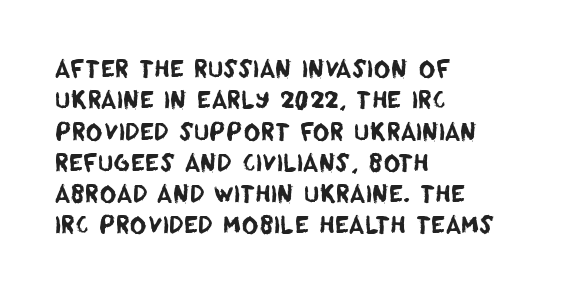
{"underline": "no", "align": "left", "line_spacing": "normal", "line_spacing_ratio": 1.36, "letter_spacing": "normal", "letter_spacing_em": 0.0, "glyph_px": 23}
